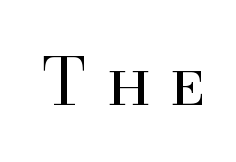
The image shows 66 px regular-weight serif type, upright; set unusually wide letter spacing (+0.3 em), not underlined; high stroke contrast and a small x-height.
